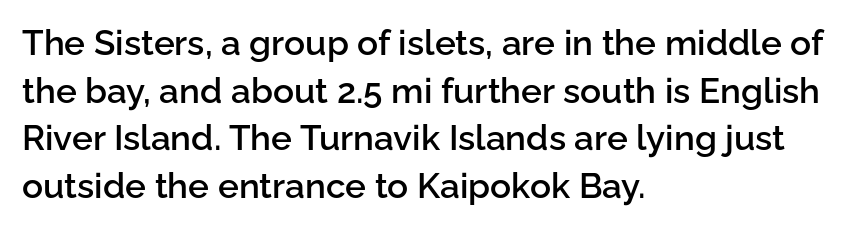
{"serif": "no", "italic": "no", "bold": "semi", "weight": "semibold", "width": "normal", "stroke_contrast": "low", "x_height": "medium", "monospaced": "no", "underline": "no", "align": "left", "line_spacing": "normal", "line_spacing_ratio": 1.36, "letter_spacing": "normal", "letter_spacing_em": 0.0, "glyph_px": 35}
